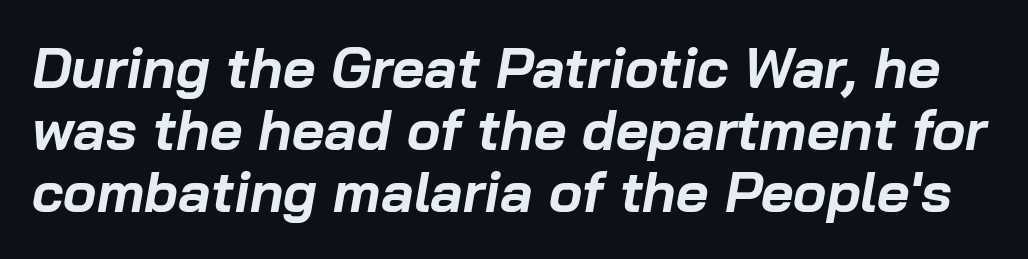
A typesetter would call this proportional, since set widths differ per character. Does the weight exceed regular? Yes, all the way to bold. Leading is clearly below the norm, producing a dense column. The letters are slanted; this is an italic face.
